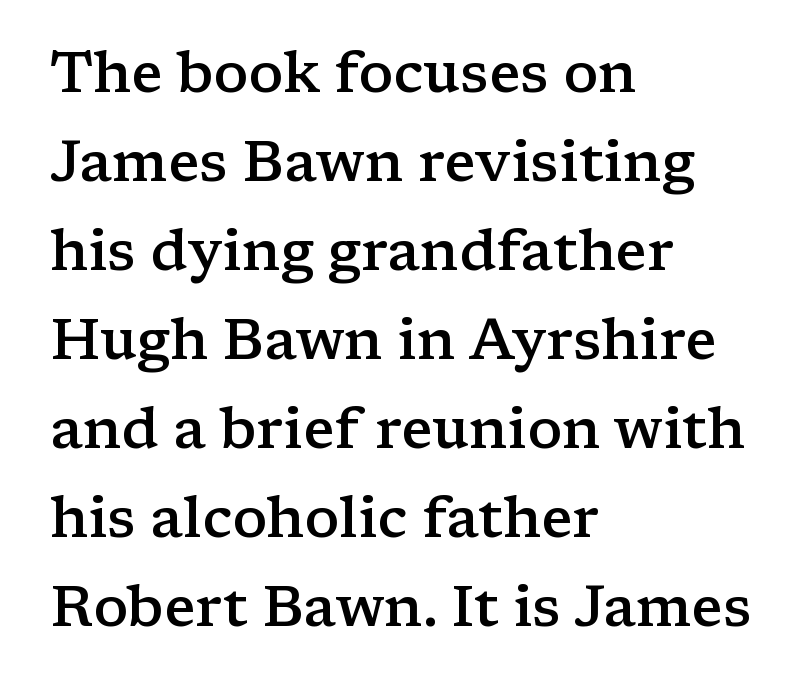
Quick note: interline space is typical. Between one letter and the next there's only the usual sliver of space. The text was rendered using a seriffed face with decorative stroke endings. Look at the stroke-to-counter ratio: somewhat heavy, a semibold. The zone under the glyphs is completely vacant. The type sits square on the baseline with zero lean.
